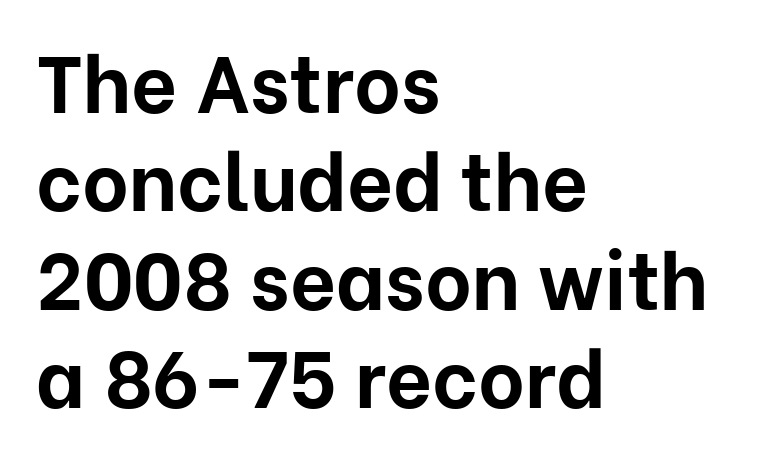
The image shows 80 px bold sans-serif type, upright; set left-aligned, line spacing 1.23x, normal letter spacing, not underlined; low stroke contrast and a medium x-height.
